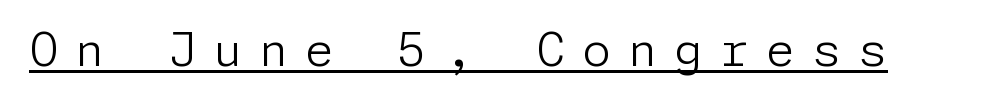
{"serif": "no", "italic": "no", "bold": "no", "weight": "light", "width": "normal", "stroke_contrast": "low", "x_height": "medium", "underline": "yes", "letter_spacing": "wide", "letter_spacing_em": 0.36, "glyph_px": 47}
